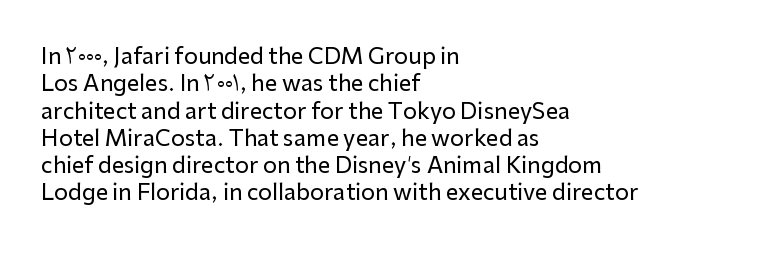
{"italic": "no", "underline": "no", "align": "left", "line_spacing_ratio": 1.24, "letter_spacing": "normal", "letter_spacing_em": 0.0, "glyph_px": 22}
